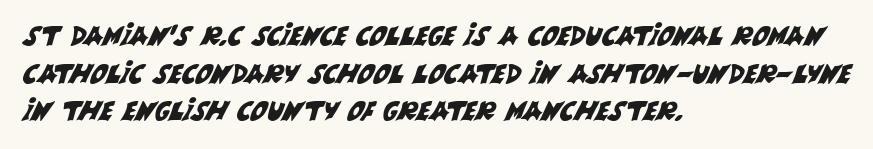
Q: Is the text underlined? A: No.
Q: How is the paragraph aligned? A: Left-aligned.
Q: Is the spacing between letters normal or unusually wide? A: Normal.
Q: Is the spacing between lines tight, normal or loose? A: Normal.
